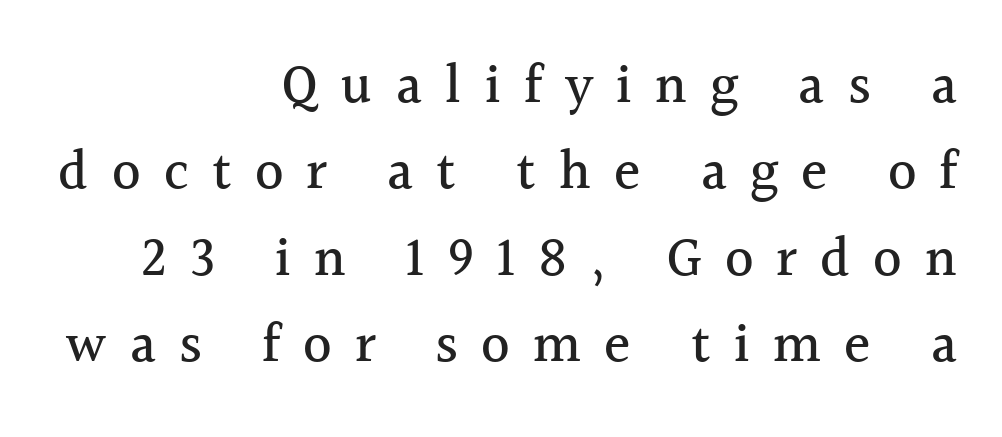
The image shows 55 px serif type, upright; set right-aligned, normal line spacing (1.57x), unusually wide letter spacing (+0.42 em), not underlined; a medium x-height.
